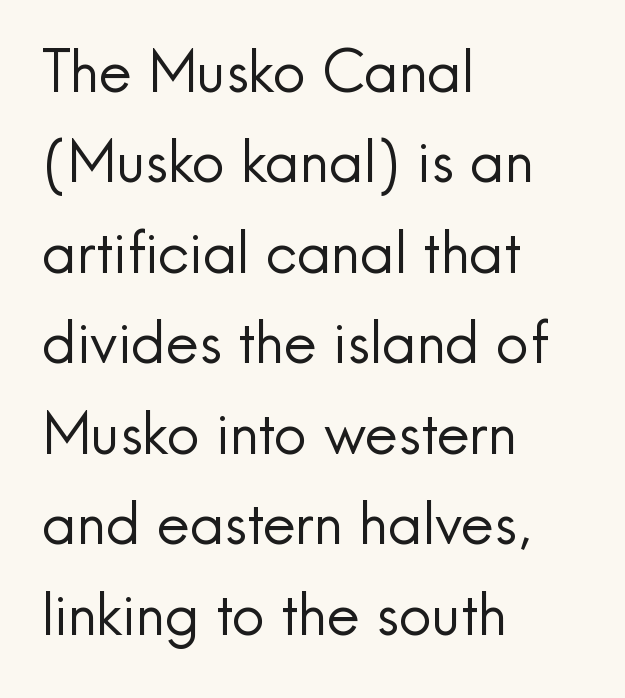
A roman cut, with each character standing at attention. No chunkiness to these letters — they're not bold. Short note: letters normally spaced. A typesetter would call this proportional, since set widths differ per character. Regular leading. Reading down the block, your eye returns to a fixed left position each line.
